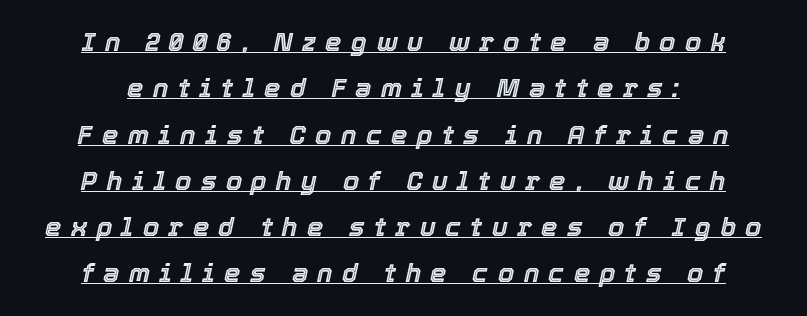
The image shows 26 px text type, italic (leaning right); set line spacing 1.78x, unusually wide letter spacing (+0.36 em), underlined.
